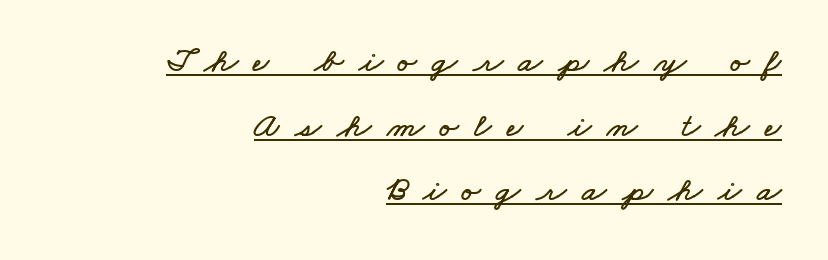
Varying glyph widths throughout — classic text-font behaviour. The passage shown is underscored from start to finish. Caption: multi-line text, flush right, ragged left. The rendering inserts visible extra space after every character.
